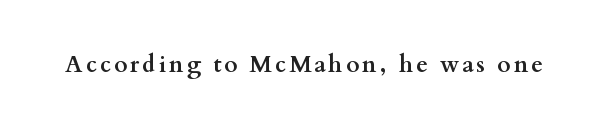
{"italic": "no", "bold": "yes", "underline": "no", "glyph_px": 23}
